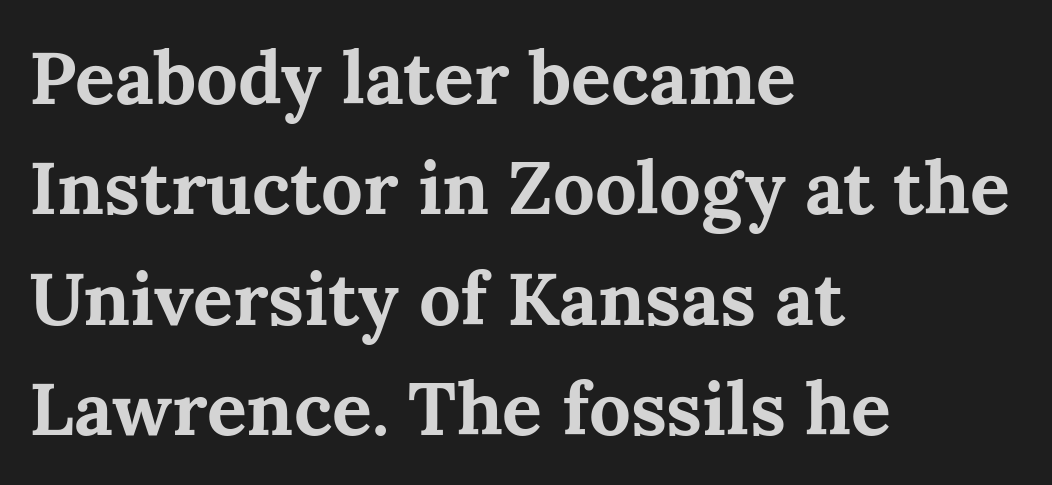
{"serif": "yes", "italic": "no", "bold": "yes", "weight": "bold", "width": "normal", "stroke_contrast": "medium", "x_height": "medium", "monospaced": "no", "underline": "no", "align": "left", "line_spacing": "normal", "line_spacing_ratio": 1.49, "letter_spacing": "normal", "letter_spacing_em": 0.0, "glyph_px": 74}
